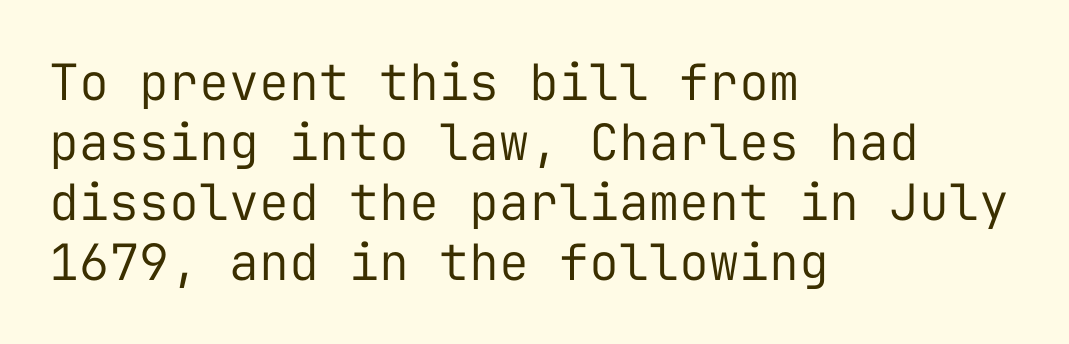
Think of a typewriter: that constant character pitch is what you see here. Rule under the text: the space is simply empty. Examine the stroke ends and you'll find no serifs. The specimen reads as upright at a glance.
